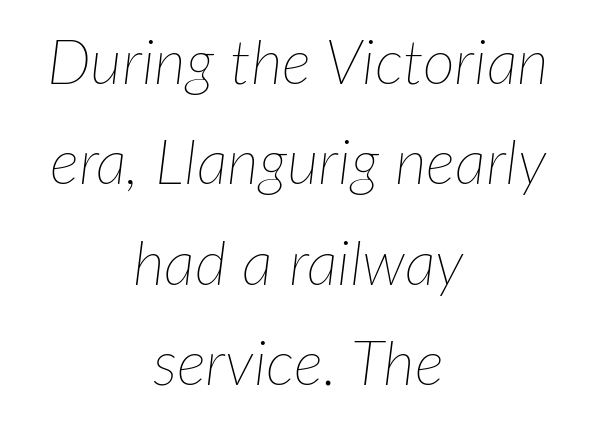
Q: Is the text bold? A: No.
Q: Is the text italic (slanted)? A: Yes, it leans right by about 7 degrees.
Q: Is the text underlined? A: No.
Q: How is the paragraph aligned? A: Centered.
Q: Is the spacing between letters normal or unusually wide? A: Normal.
Q: Is the spacing between lines tight, normal or loose? A: Normal.
Q: Width (condensed, normal, or wide)? A: Normal.
Q: Stroke contrast? A: Low.
Q: x-height? A: Medium.
Q: Monospaced? A: No.
